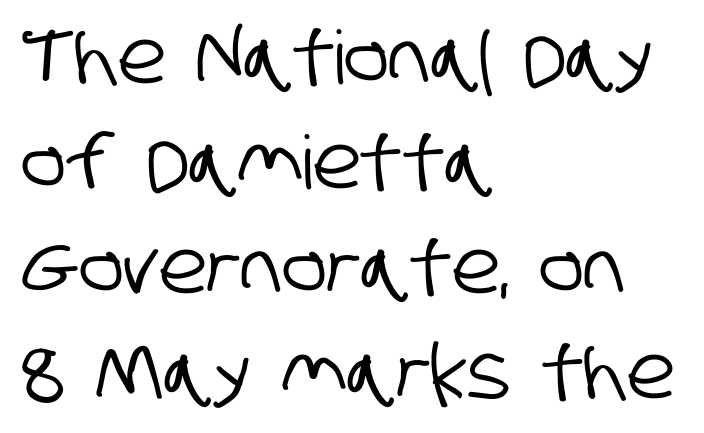
The image shows 74 px condensed sans-serif type; set left-aligned, normal line spacing (1.42x), normal letter spacing, not underlined; low stroke contrast and a large x-height.
